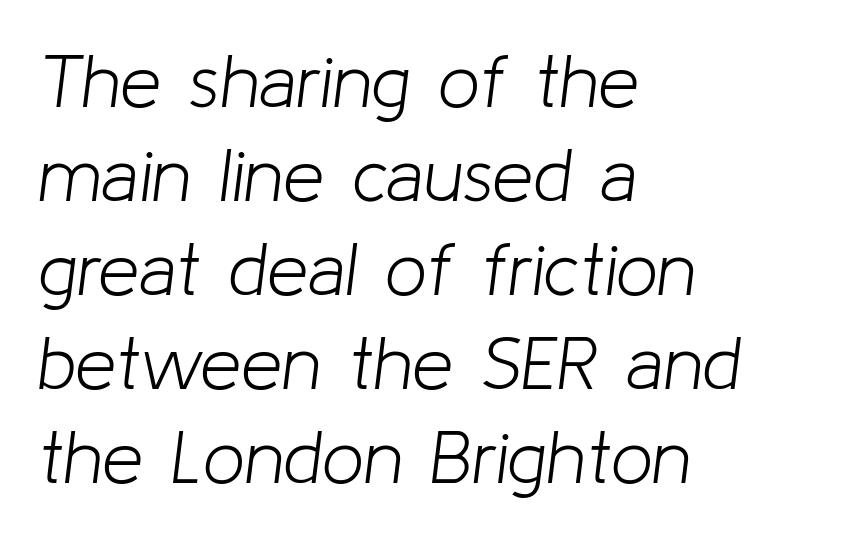
{"italic": "yes", "lean": "right", "slant_degrees": 8, "bold": "no", "weight": "light", "width": "normal", "stroke_contrast": "low", "x_height": "medium", "monospaced": "no", "underline": "no", "align": "left", "line_spacing": "normal", "line_spacing_ratio": 1.27, "letter_spacing": "normal", "letter_spacing_em": 0.0, "glyph_px": 74}
